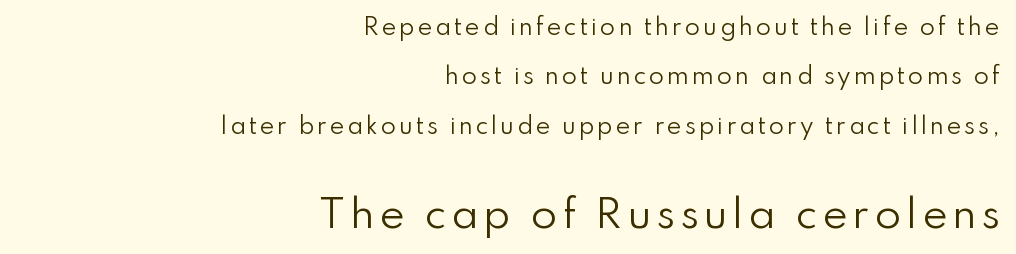
The image shows 38 px regular-weight sans-serif type, upright; set right-aligned, loose line spacing (2.25x), not underlined; the second (bottom) block is 1.73x larger; low stroke contrast and a small x-height.
